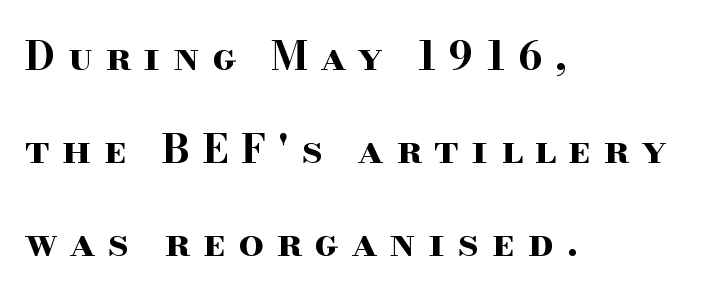
The image shows 40 px bold, wide serif type, upright; set left-aligned, loose line spacing (2.33x), unusually wide letter spacing (+0.31 em), not underlined; high stroke contrast and a small x-height.
